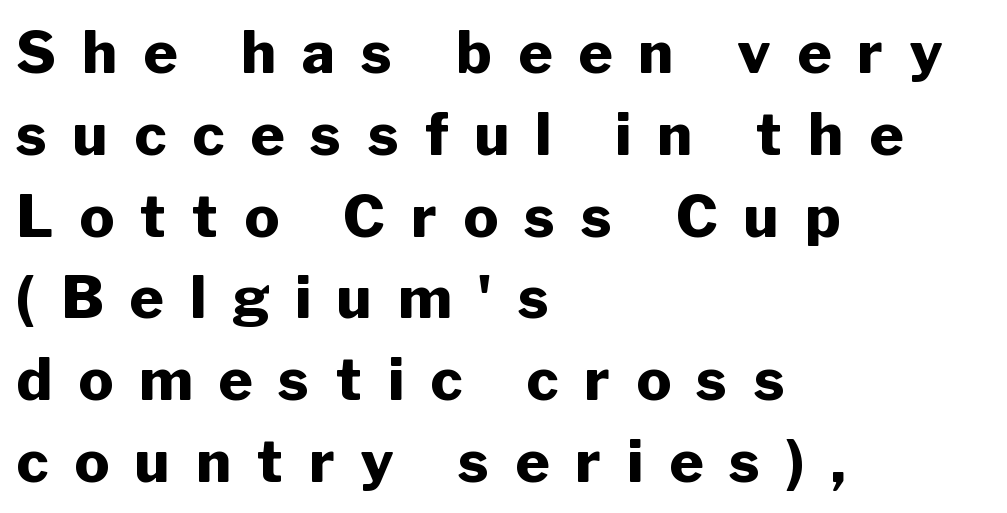
The image shows 58 px heavy sans-serif type, upright; set left-aligned, normal line spacing (1.41x), unusually wide letter spacing (+0.45 em), not underlined; low stroke contrast and a medium x-height.
